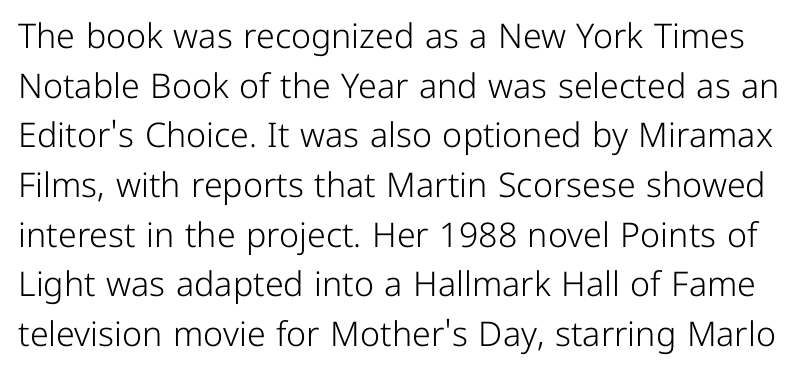
Italic? Not at all — the glyphs are vertical. Weight: regular or lighter. Do the characters align in a grid? No, the font is proportional. This block has exactly the height ordinary leading produces. Unmarked baselines from the first word to the last. The rendering shows plain stroke endings on the letterforms — a sans-serif design.
